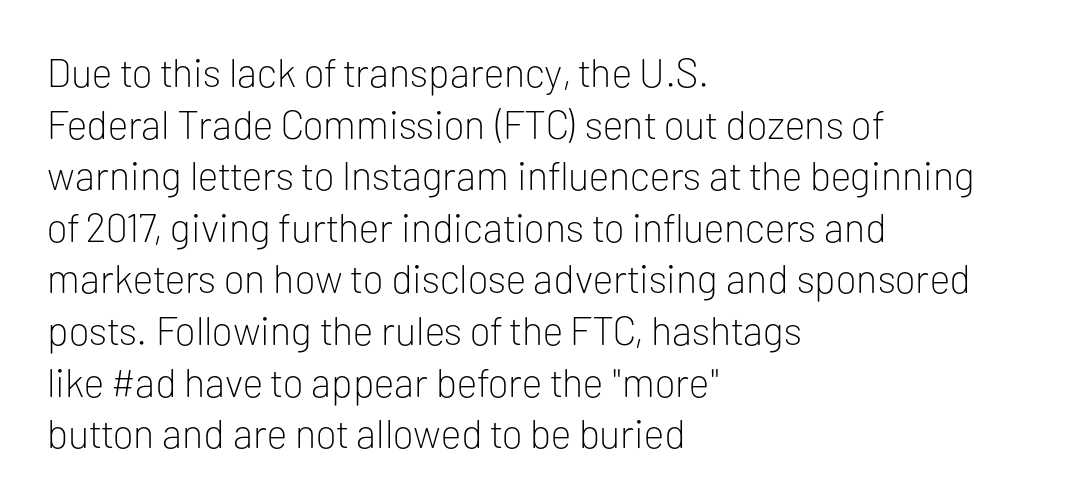
{"serif": "no", "italic": "no", "bold": "no", "weight": "light", "width": "normal", "stroke_contrast": "low", "x_height": "medium", "monospaced": "no", "underline": "no", "align": "left", "line_spacing": "normal", "line_spacing_ratio": 1.29, "letter_spacing": "normal", "letter_spacing_em": 0.0, "glyph_px": 40}
